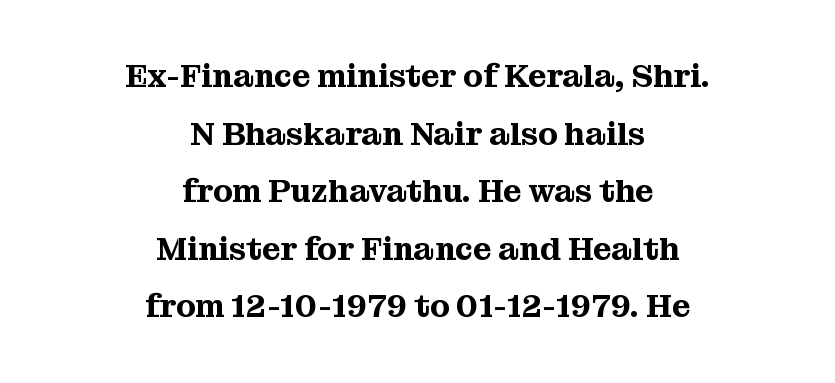
Look at the bottom of the vertical strokes: they flare into serifs here. Do the characters align in a grid? No, the font is proportional. Notice how the stems are strictly vertical — no italics here. Line starts and ends both wander, symmetrically.
